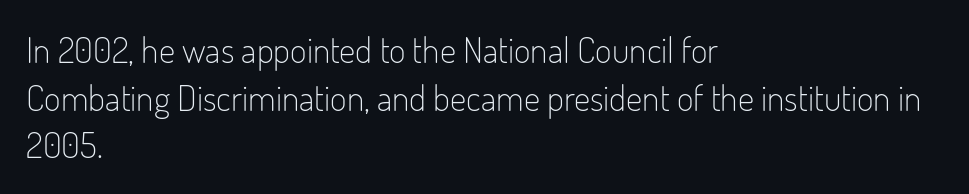
No extra tracking has been applied to these lines. These lines are composed in type without serifs. The typesetter chose a ragged-right arrangement here. The rendering uses a moderate line-height, typical for paragraphs. The glyphs are unaccompanied by any horizontal stroke below them.
